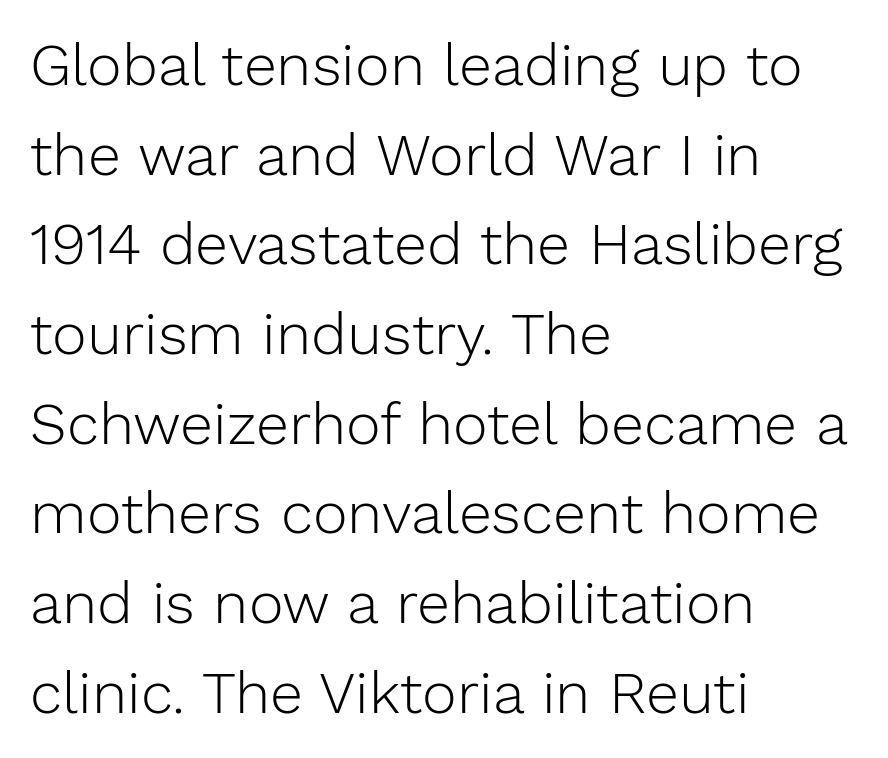
{"serif": "no", "italic": "no", "bold": "no", "weight": "light", "width": "normal", "stroke_contrast": "low", "x_height": "medium", "monospaced": "no", "underline": "no", "align": "left", "line_spacing": "normal", "line_spacing_ratio": 1.52, "letter_spacing": "normal", "letter_spacing_em": 0.0, "glyph_px": 59}
